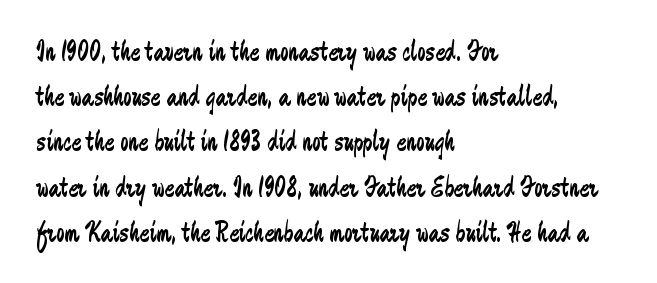
The words here are not underlined. Honestly, the row spacing looks completely unremarkable. No chunkiness to these letters — they're not bold. Look at the tracking — it's just the regular setting, nothing added. Think of a printed novel: that variable character pitch is what you see here. To sum up the face: it is a sans, with no serifs.
